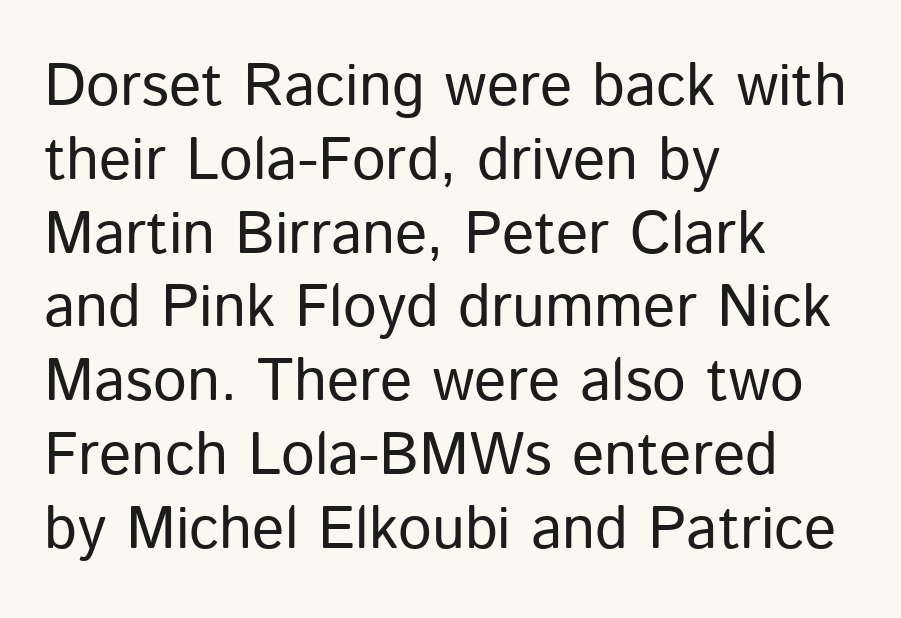
Q: Is the text bold? A: No.
Q: Is the text italic (slanted)? A: No, it is upright.
Q: Is the typeface a serif or a sans-serif typeface? A: Sans-serif.
Q: Is the text underlined? A: No.
Q: How is the paragraph aligned? A: Left-aligned.
Q: Is the spacing between letters normal or unusually wide? A: Normal.
Q: Width (condensed, normal, or wide)? A: Normal.
Q: Stroke contrast? A: Low.
Q: x-height? A: Medium.
Q: Monospaced? A: No.
